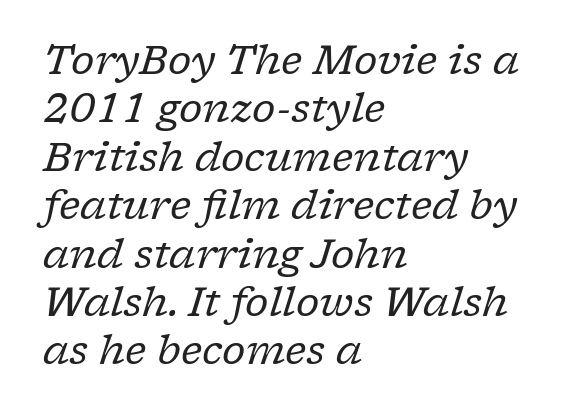
{"serif": "yes", "italic": "yes", "lean": "right", "slant_degrees": 17, "bold": "no", "weight": "regular", "width": "normal", "stroke_contrast": "low", "x_height": "medium", "monospaced": "no", "underline": "no", "align": "left", "line_spacing_ratio": 1.21, "letter_spacing": "normal", "letter_spacing_em": 0.0, "glyph_px": 40}
